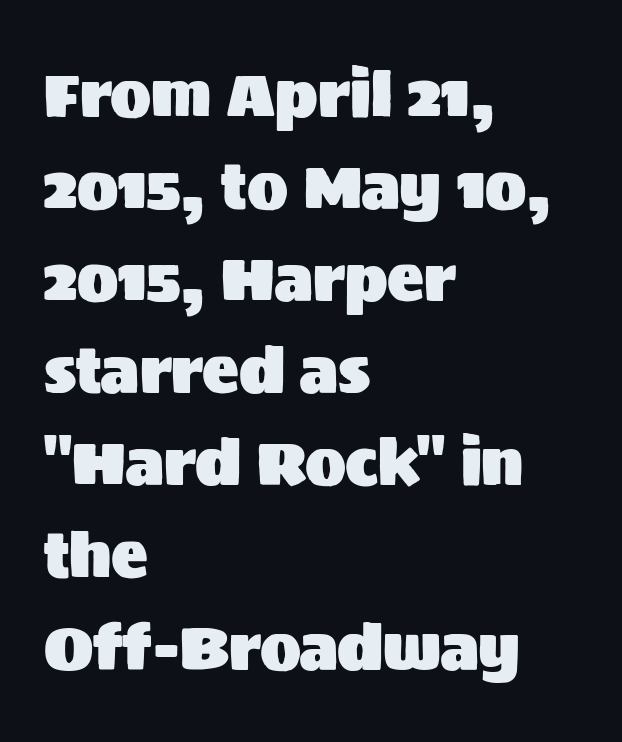
Q: Is the text italic (slanted)? A: No, it is upright.
Q: Is the typeface a serif or a sans-serif typeface? A: Sans-serif.
Q: Is the text underlined? A: No.
Q: How is the paragraph aligned? A: Left-aligned.
Q: Is the spacing between letters normal or unusually wide? A: Normal.
Q: Is the spacing between lines tight, normal or loose? A: Normal.
Q: Width (condensed, normal, or wide)? A: Normal.
Q: Stroke contrast? A: Medium.
Q: x-height? A: Large.
Q: Monospaced? A: No.
